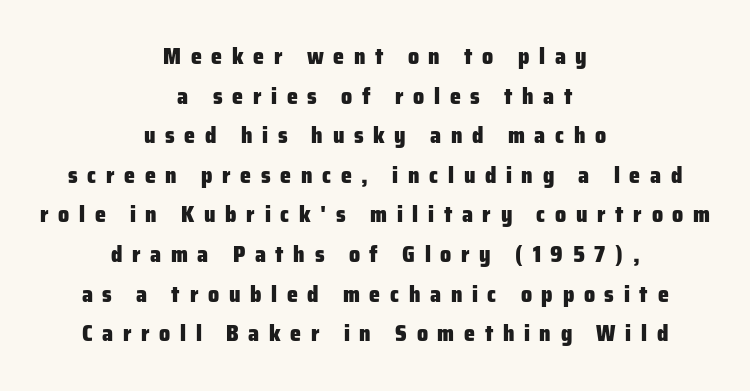
Words appear elongated and porous because spacing is wide. Leftover space on each line is divided equally before and after the words. Anything drawn beneath the words? Only blank space. How heavy is the stroke? Heavy — this is a bold.
